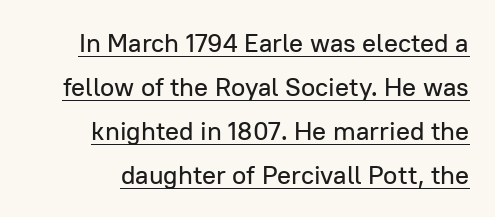
The type is set solid horizontally, with unmodified tracking. Evenly set lines give the paragraph a standard silhouette. Is there any slant? The stems are plumb. This is underlined copy, the kind a proofreader might mark for attention.
